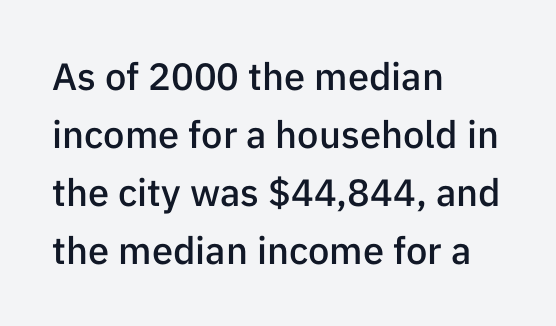
Q: Is the text bold? A: Semi-bold.
Q: Is the text italic (slanted)? A: No, it is upright.
Q: Is the typeface a serif or a sans-serif typeface? A: Sans-serif.
Q: Is the text underlined? A: No.
Q: How is the paragraph aligned? A: Left-aligned.
Q: Is the spacing between letters normal or unusually wide? A: Normal.
Q: Is the spacing between lines tight, normal or loose? A: Normal.
Q: Width (condensed, normal, or wide)? A: Normal.
Q: Stroke contrast? A: Low.
Q: x-height? A: Medium.
Q: Monospaced? A: No.
